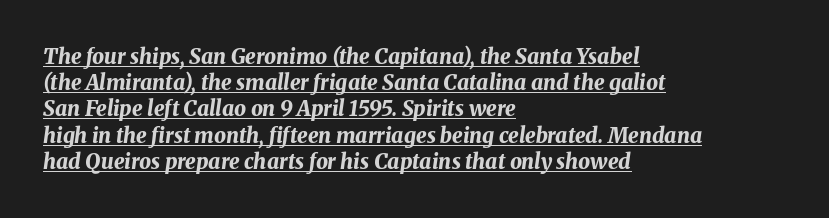
Q: Is the text bold? A: Yes.
Q: Is the text italic (slanted)? A: Yes, it leans right by about 8 degrees.
Q: Is the text underlined? A: Yes.
Q: How is the paragraph aligned? A: Left-aligned.
Q: Is the spacing between letters normal or unusually wide? A: Normal.
Q: Is the spacing between lines tight, normal or loose? A: Normal.
